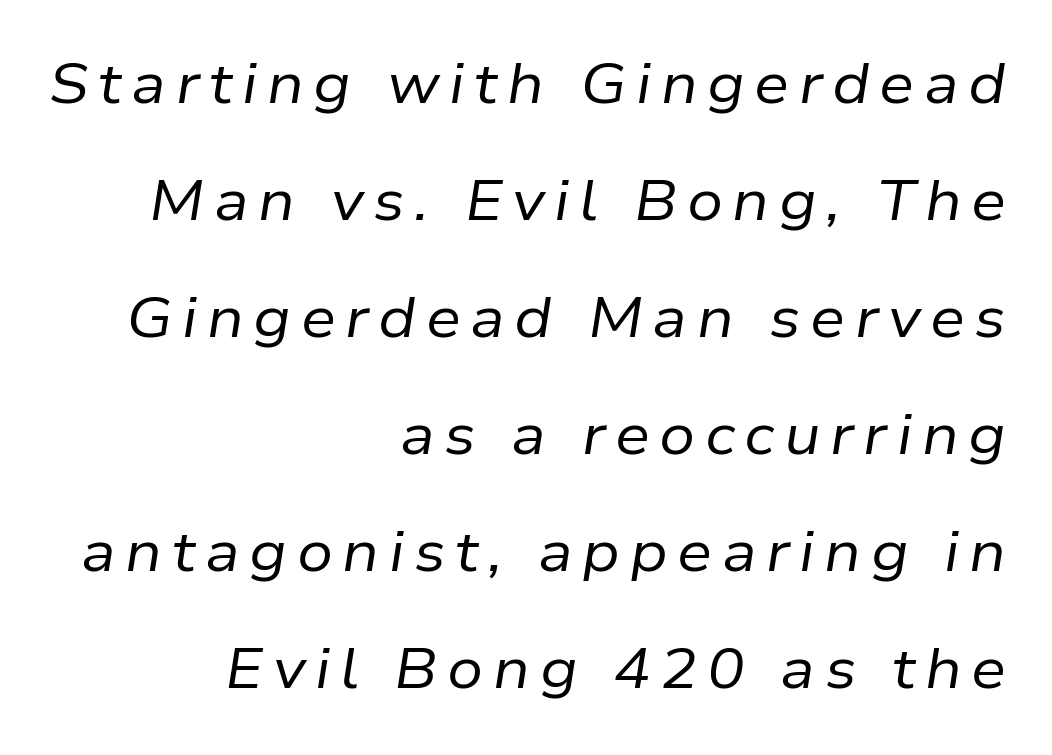
The image shows 56 px regular-weight type, italic (leaning right); set right-aligned, loose line spacing (2.09x), not underlined; low stroke contrast and a medium x-height.
